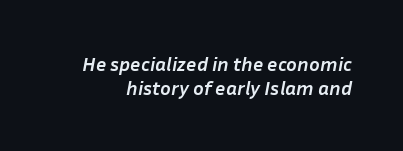
The image shows 20 px bold type, italic (leaning right); set line spacing 1.19x, normal letter spacing, not underlined.
